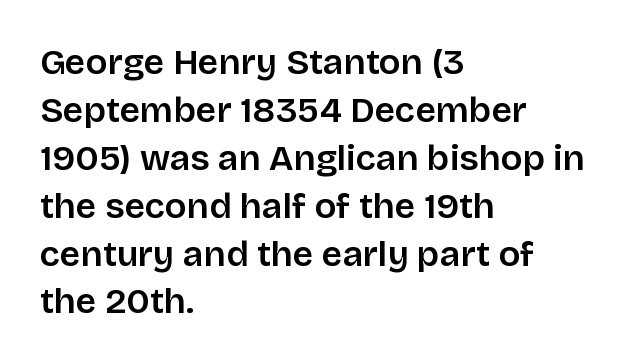
{"serif": "no", "italic": "no", "width": "normal", "stroke_contrast": "low", "x_height": "large", "monospaced": "no", "underline": "no", "align": "left", "line_spacing": "normal", "line_spacing_ratio": 1.33, "letter_spacing": "normal", "letter_spacing_em": 0.0, "glyph_px": 36}
